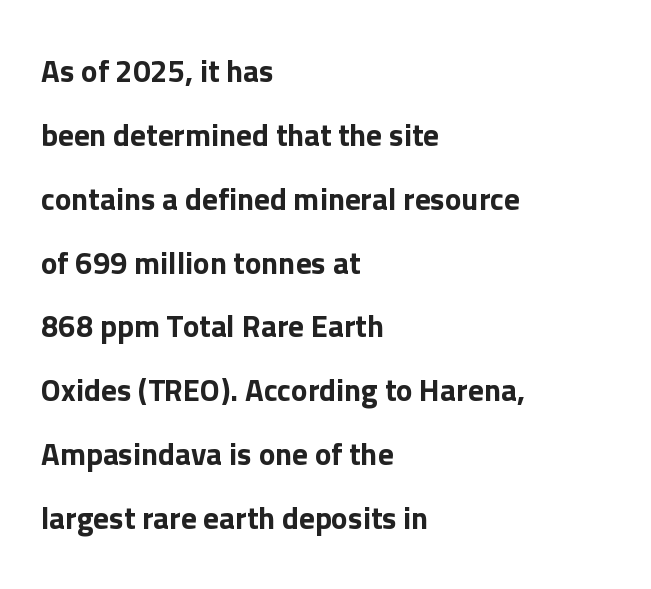
Q: Is the text italic (slanted)? A: No, it is upright.
Q: Is the typeface a serif or a sans-serif typeface? A: Sans-serif.
Q: Is the text underlined? A: No.
Q: How is the paragraph aligned? A: Left-aligned.
Q: Is the spacing between letters normal or unusually wide? A: Normal.
Q: Is the spacing between lines tight, normal or loose? A: Loose.
Q: Width (condensed, normal, or wide)? A: Normal.
Q: Stroke contrast? A: Low.
Q: x-height? A: Medium.
Q: Monospaced? A: No.
